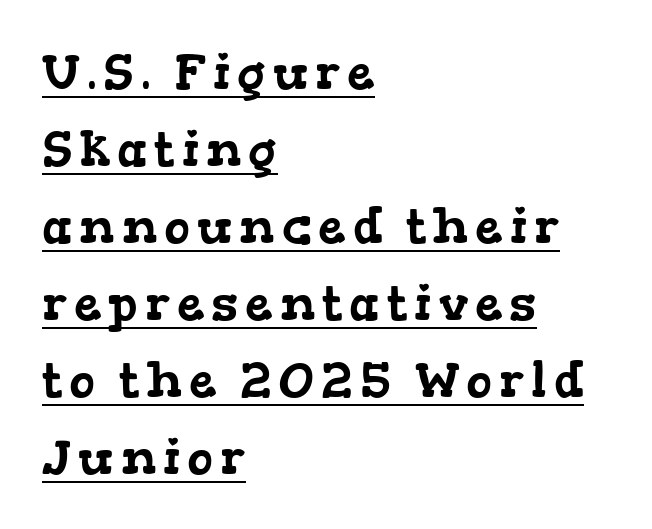
The image shows 49 px wide serif type; set left-aligned, normal line spacing (1.57x), underlined; low stroke contrast and a medium x-height.
